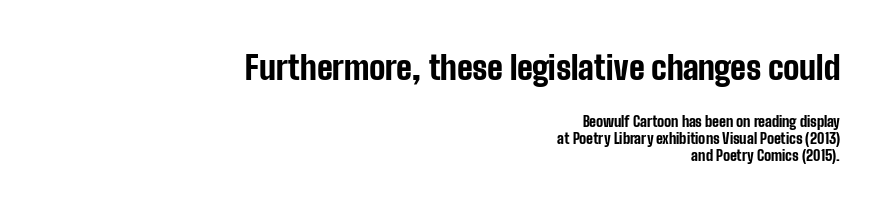
Q: Is the text bold? A: Yes.
Q: Is the text italic (slanted)? A: No, it is upright.
Q: Is the typeface a serif or a sans-serif typeface? A: Sans-serif.
Q: Is the text underlined? A: No.
Q: How is the paragraph aligned? A: Right-aligned.
Q: Is the spacing between letters normal or unusually wide? A: Normal.
Q: Which block of text is set in a larger size, the first (top) or the second (bottom)? A: The first (top) one.
Q: Width (condensed, normal, or wide)? A: Condensed.
Q: Stroke contrast? A: Low.
Q: x-height? A: Medium.
Q: Monospaced? A: No.
